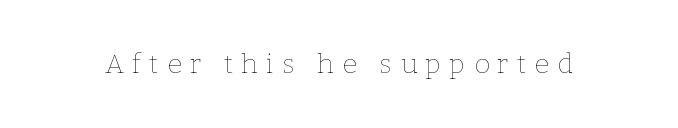
{"italic": "no", "bold": "no", "underline": "no", "letter_spacing": "wide", "letter_spacing_em": 0.31, "glyph_px": 27}
